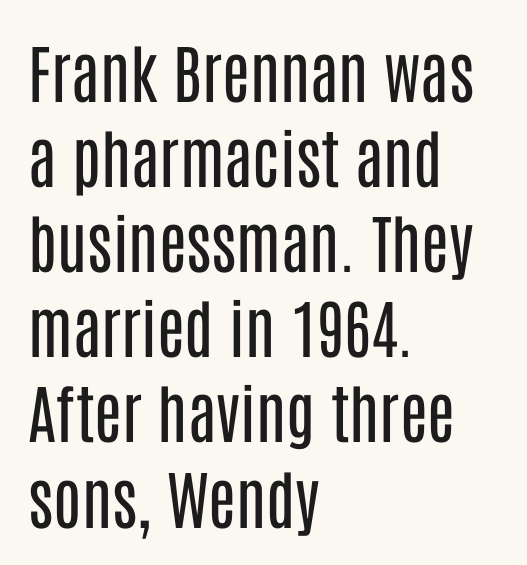
Q: Is the text bold? A: No.
Q: Is the text italic (slanted)? A: No, it is upright.
Q: Is the typeface a serif or a sans-serif typeface? A: Sans-serif.
Q: Is the text underlined? A: No.
Q: How is the paragraph aligned? A: Left-aligned.
Q: Is the spacing between letters normal or unusually wide? A: Normal.
Q: Is the spacing between lines tight, normal or loose? A: Normal.
Q: Width (condensed, normal, or wide)? A: Condensed.
Q: Stroke contrast? A: Low.
Q: x-height? A: Large.
Q: Monospaced? A: No.
